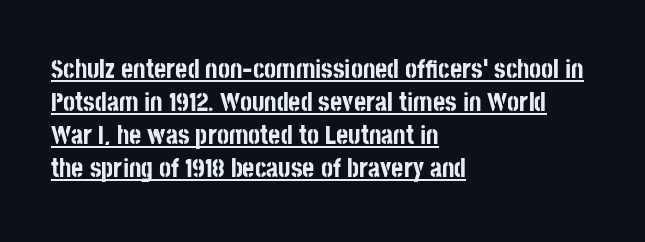
Q: Is the text bold? A: Yes.
Q: Is the text italic (slanted)? A: No, it is upright.
Q: Is the text underlined? A: Yes.
Q: How is the paragraph aligned? A: Left-aligned.
Q: Is the spacing between letters normal or unusually wide? A: Normal.
Q: Is the spacing between lines tight, normal or loose? A: Normal.
